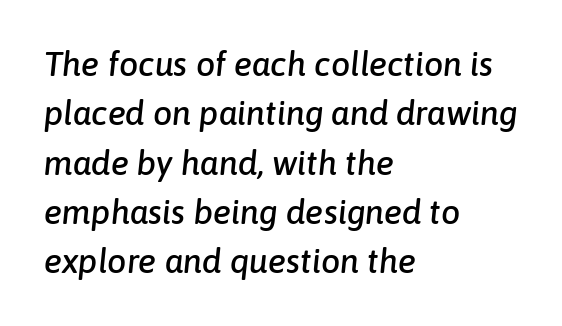
Q: Is the text italic (slanted)? A: Yes, it leans right by about 6 degrees.
Q: Is the text underlined? A: No.
Q: How is the paragraph aligned? A: Left-aligned.
Q: Is the spacing between letters normal or unusually wide? A: Normal.
Q: Is the spacing between lines tight, normal or loose? A: Normal.
Q: Width (condensed, normal, or wide)? A: Normal.
Q: Stroke contrast? A: Low.
Q: x-height? A: Medium.
Q: Monospaced? A: No.
